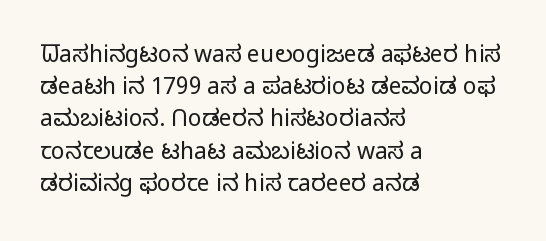
Regarding leading, the lines here are spaced in the standard way. The setting favours the left margin, as ordinary paragraphs usually do. The typeface has the unassuming heft of standard copy or less. The tracking reads as untouched default to a designer's eye. Type without underlining. Vertical strokes here are truly vertical.
